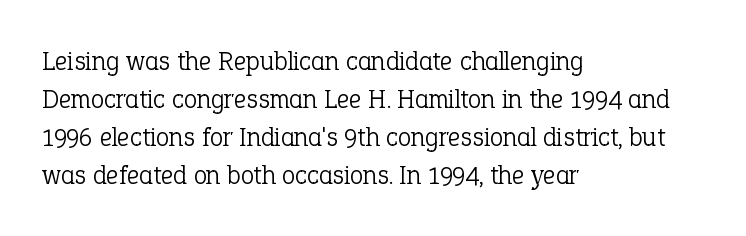
The designer left line spacing at the default. A classic flush-left, rag-right setting is used for this passage. The font sits on the lighter half of the weight spectrum, regular included. The letters stand straight up with perfectly vertical stems. No word sits above an underline.
